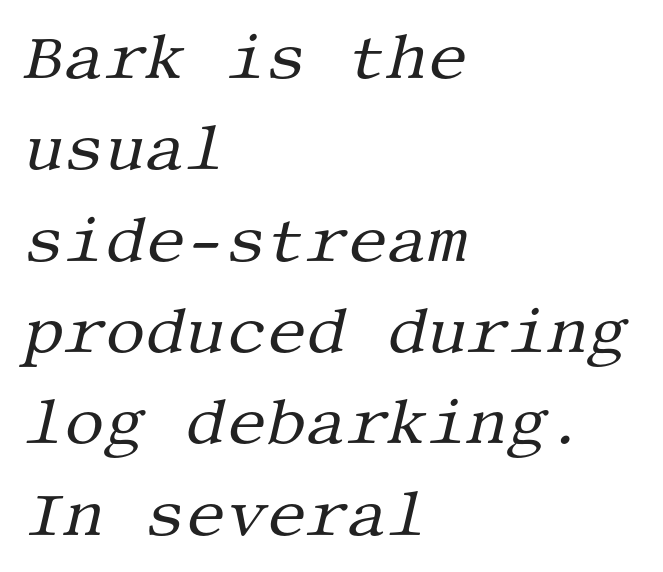
The image shows 63 px regular-weight serif type, italic (leaning right); set left-aligned, normal line spacing (1.45x), normal letter spacing, not underlined; medium stroke contrast and a large x-height.
